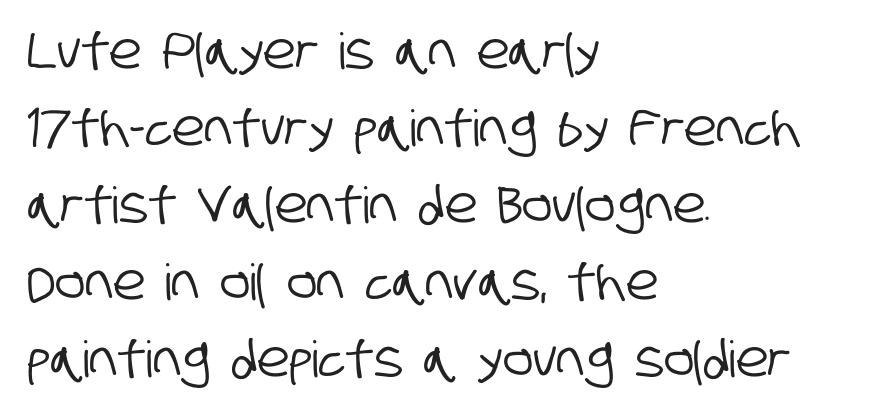
Spacing verdict: proportional, widths tailored to each character. These lines keep a tight, regular rhythm from letter to letter. The face used here is a sans, in the tradition of grotesques and geometrics. Words float on clear page, feet unadorned.
